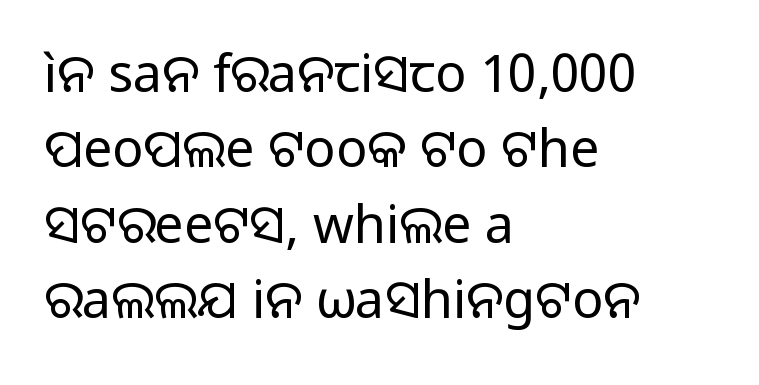
Bare-footed words on every line. The face used here is a sans, in the tradition of grotesques and geometrics. Casual observation: everything's shoved over to the left. Nope, not italic — everything's standing straight. Letter spacing: default.
